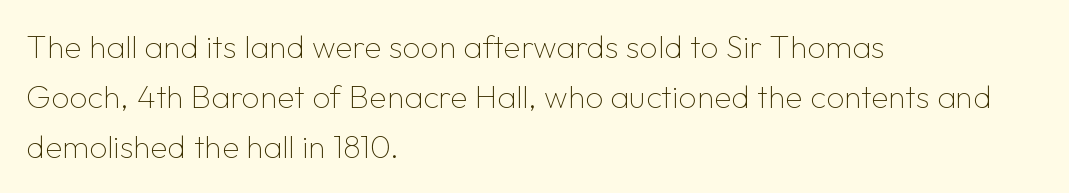
This sample has the flowing, uneven cadence of proportional lettering. The designer went with a sans here, leaving each stem footless. Typeset ragged right — the left edge is the straight one. Regarding leading, the lines here are spaced in the standard way. The string is rendered with underlining switched off.
